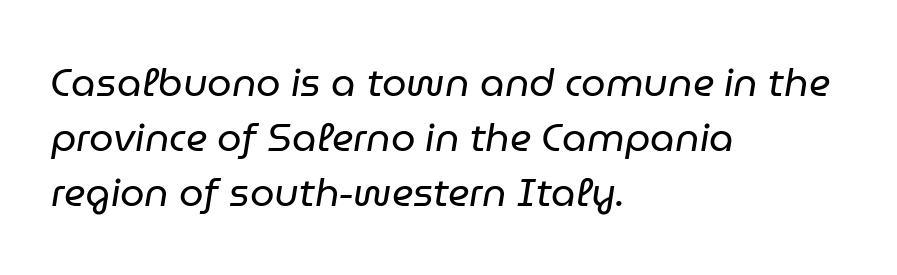
Q: Is the text bold? A: No.
Q: Is the text italic (slanted)? A: Yes, it leans right by about 9 degrees.
Q: Is the text underlined? A: No.
Q: How is the paragraph aligned? A: Left-aligned.
Q: Is the spacing between letters normal or unusually wide? A: Normal.
Q: Is the spacing between lines tight, normal or loose? A: Normal.
Q: Width (condensed, normal, or wide)? A: Normal.
Q: Stroke contrast? A: Low.
Q: x-height? A: Medium.
Q: Monospaced? A: No.
